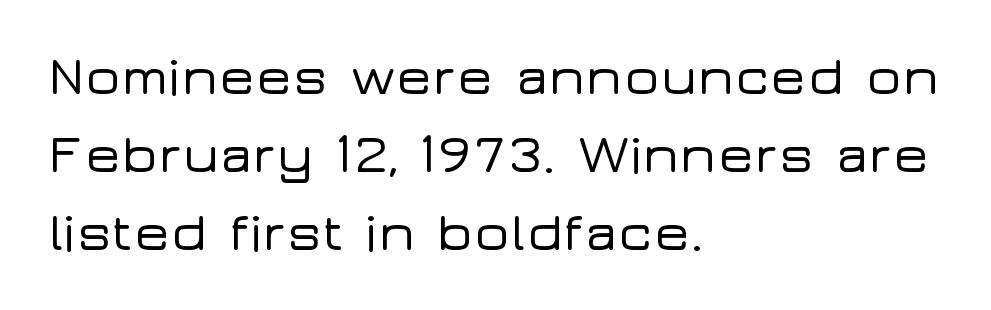
Q: Is the text italic (slanted)? A: No, it is upright.
Q: Is the typeface a serif or a sans-serif typeface? A: Sans-serif.
Q: Is the text underlined? A: No.
Q: How is the paragraph aligned? A: Left-aligned.
Q: Is the spacing between letters normal or unusually wide? A: Normal.
Q: Is the spacing between lines tight, normal or loose? A: Normal.
Q: Width (condensed, normal, or wide)? A: Wide.
Q: Stroke contrast? A: Low.
Q: x-height? A: Medium.
Q: Monospaced? A: No.
